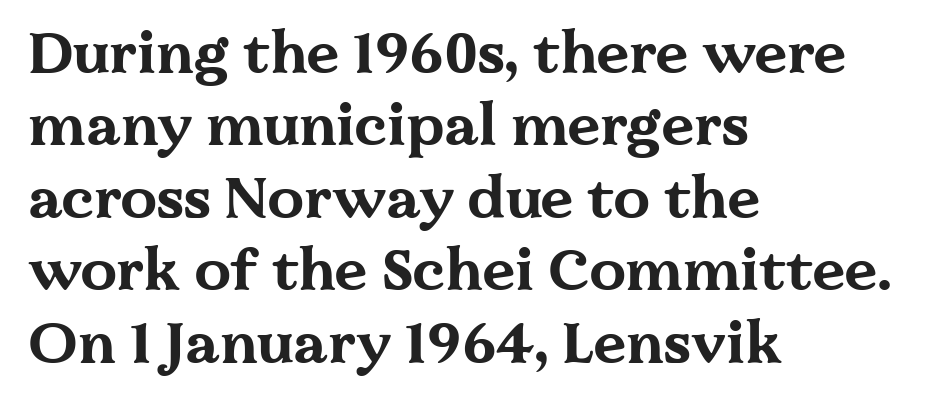
Q: Is the text bold? A: Yes.
Q: Is the text italic (slanted)? A: No, it is upright.
Q: Is the typeface a serif or a sans-serif typeface? A: Serif.
Q: Is the text underlined? A: No.
Q: How is the paragraph aligned? A: Left-aligned.
Q: Is the spacing between letters normal or unusually wide? A: Normal.
Q: Is the spacing between lines tight, normal or loose? A: Normal.
Q: Width (condensed, normal, or wide)? A: Wide.
Q: Stroke contrast? A: Medium.
Q: x-height? A: Medium.
Q: Monospaced? A: No.
